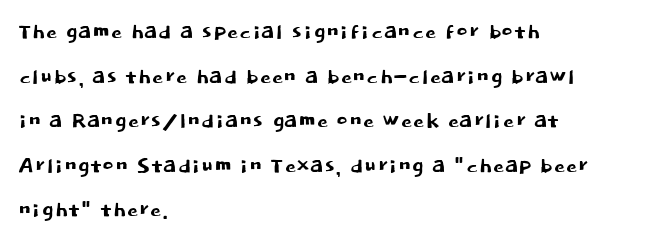
The image shows 28 px sans-serif type, upright; set left-aligned, normal line spacing (1.59x), normal letter spacing, not underlined; low stroke contrast and a large x-height.
